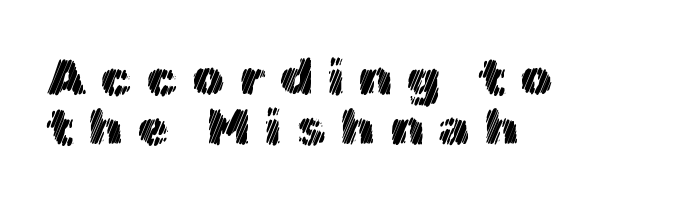
{"italic": "no", "width": "normal", "x_height": "medium", "monospaced": "no", "underline": "no", "align": "left", "line_spacing": "tight", "line_spacing_ratio": 0.99, "letter_spacing": "wide", "letter_spacing_em": 0.28, "glyph_px": 51}
